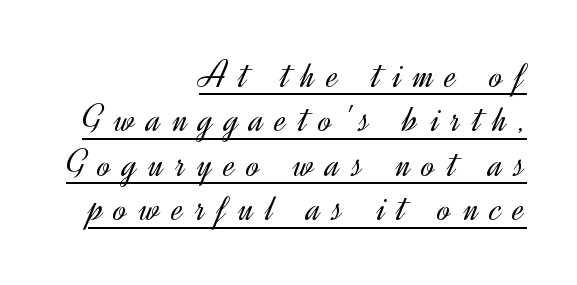
These lines are rendered in a variable-pitch font. A typesetter would label this face a sans. Does the copy run flush right? Yes — the right margin is perfectly even. The string is rendered with underlining switched on. Bold? No — there's no thickening of the strokes. Tracking value appears strongly positive — letters spread wide.
